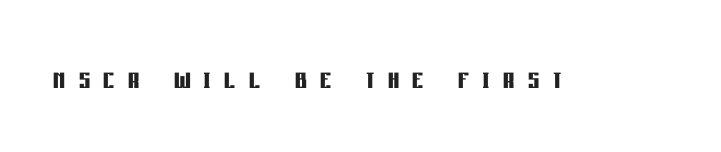
Posture: upright roman. Students, note that the glyphs here are deliberately spaced far apart. Is the type bold? Yes — the strokes are clearly thick and heavy. Varying glyph widths throughout — classic text-font behaviour.
